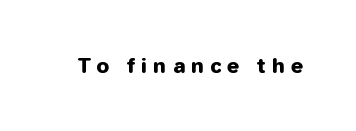
Q: Is the text italic (slanted)? A: No, it is upright.
Q: Is the text underlined? A: No.
Q: Is the spacing between letters normal or unusually wide? A: Unusually wide.
